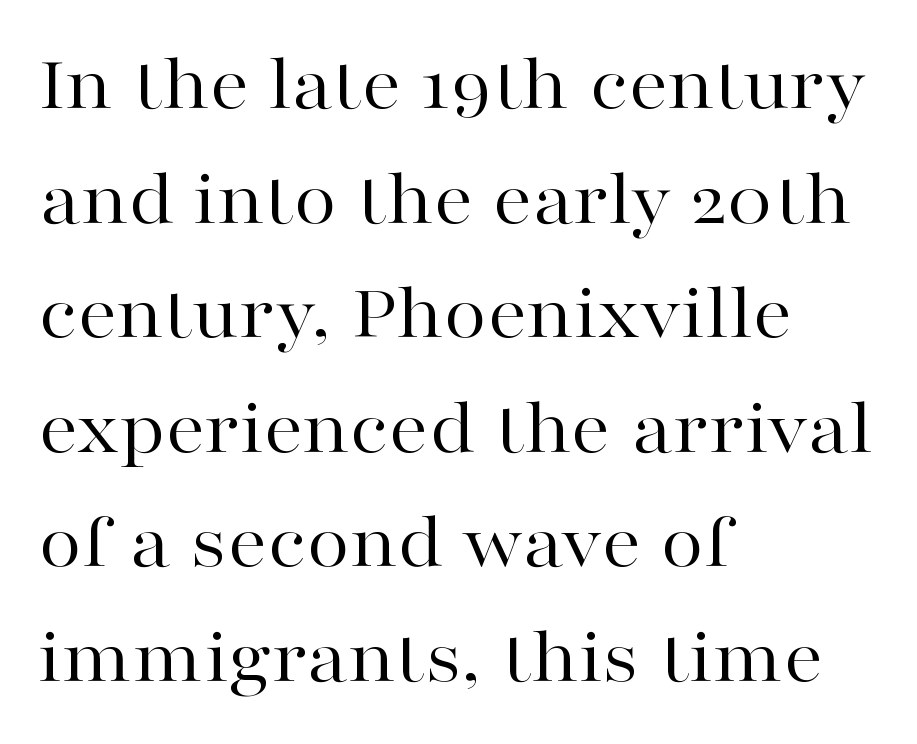
Characters remain perfectly vertical along every line. Look at the bottom of the vertical strokes: they flare into serifs here. The words here are not underlined. Standard letterfit; no display-style spreading of the glyphs. Heaviness? Minimal to ordinary, like unemphasized prose. The passage is arranged the way most books set body copy — flush left.
